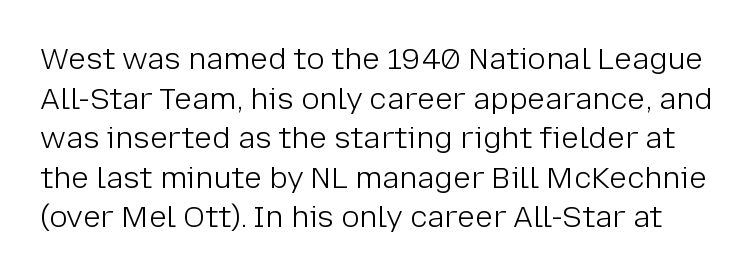
The image shows 30 px light sans-serif type, upright; set normal line spacing (1.32x), normal letter spacing, not underlined; low stroke contrast and a medium x-height.
